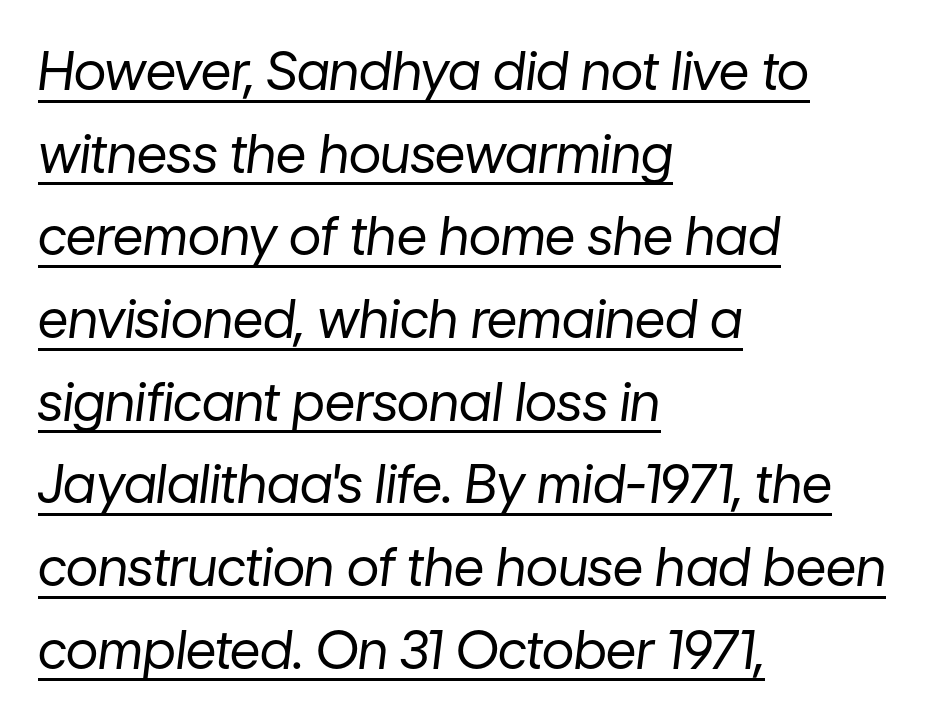
The image shows 53 px regular-weight type, italic (leaning right); set left-aligned, normal line spacing (1.56x), normal letter spacing, underlined; low stroke contrast and a medium x-height.
